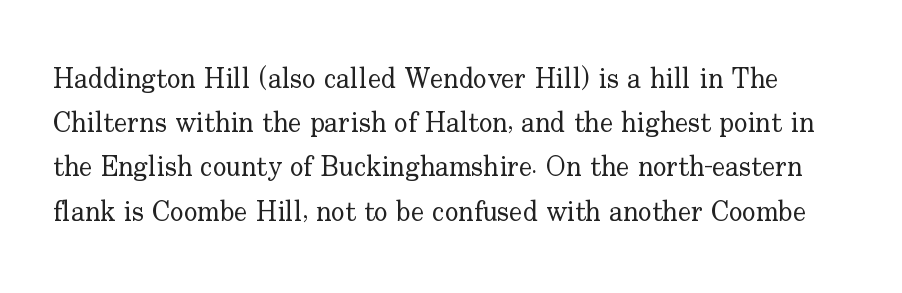
Q: Is the text bold? A: No.
Q: Is the text italic (slanted)? A: No, it is upright.
Q: Is the typeface a serif or a sans-serif typeface? A: Serif.
Q: Is the text underlined? A: No.
Q: Is the spacing between letters normal or unusually wide? A: Normal.
Q: Is the spacing between lines tight, normal or loose? A: Normal.
Q: Width (condensed, normal, or wide)? A: Normal.
Q: Stroke contrast? A: Low.
Q: x-height? A: Small.
Q: Monospaced? A: No.
